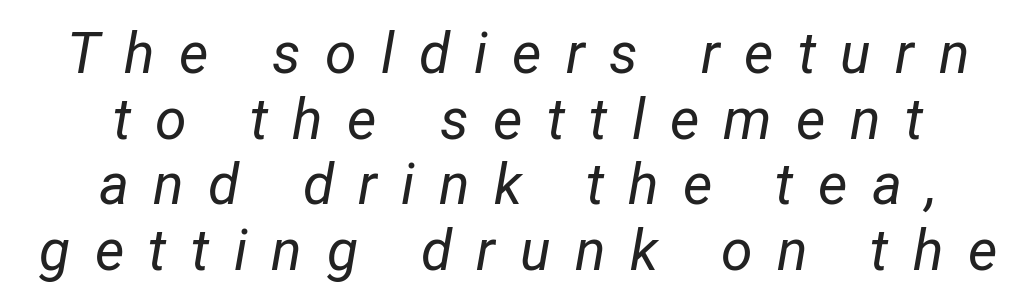
The image shows 57 px regular-weight, condensed type, italic (leaning right); set centered, tight line spacing (1.15x), unusually wide letter spacing (+0.43 em), not underlined; low stroke contrast and a medium x-height.
